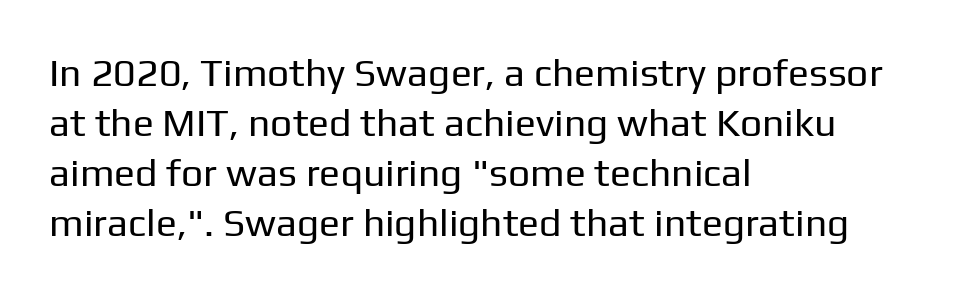
{"serif": "no", "italic": "no", "bold": "no", "weight": "regular", "width": "normal", "stroke_contrast": "low", "x_height": "medium", "monospaced": "no", "underline": "no", "align": "left", "line_spacing": "normal", "line_spacing_ratio": 1.28, "letter_spacing": "normal", "letter_spacing_em": 0.0, "glyph_px": 39}
